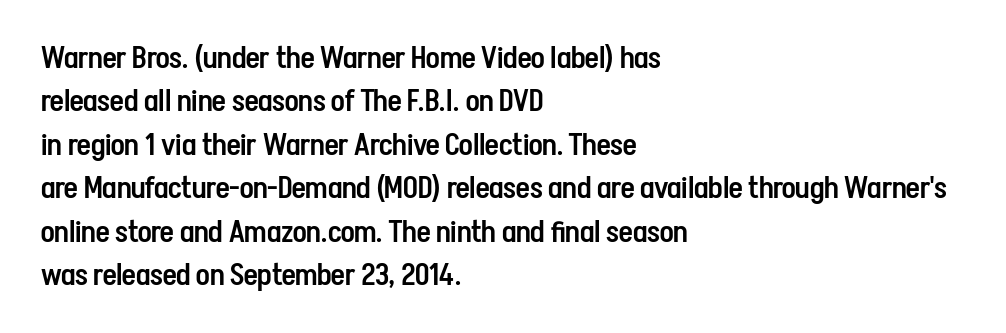
The image shows 30 px semibold, condensed sans-serif type, upright; set left-aligned, normal line spacing (1.45x), normal letter spacing, not underlined; low stroke contrast and a medium x-height.
